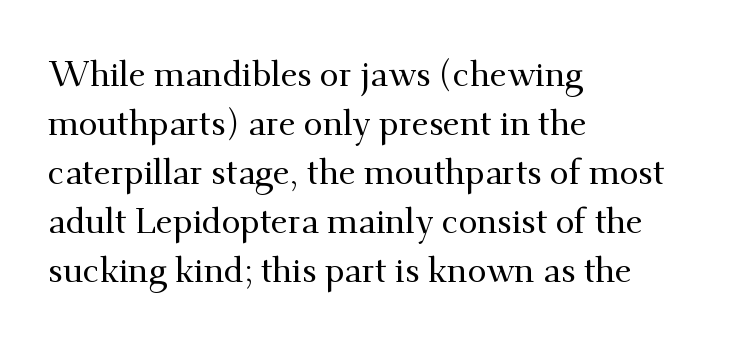
Q: Is the text italic (slanted)? A: No, it is upright.
Q: Is the typeface a serif or a sans-serif typeface? A: Serif.
Q: Is the text underlined? A: No.
Q: How is the paragraph aligned? A: Left-aligned.
Q: Is the spacing between letters normal or unusually wide? A: Normal.
Q: Is the spacing between lines tight, normal or loose? A: Normal.
Q: Width (condensed, normal, or wide)? A: Normal.
Q: Stroke contrast? A: Medium.
Q: x-height? A: Small.
Q: Monospaced? A: No.
